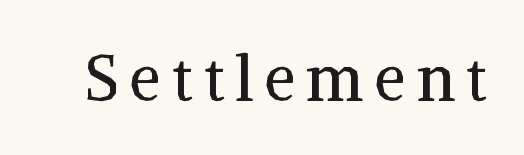
{"serif": "yes", "italic": "no", "bold": "no", "weight": "regular", "width": "normal", "stroke_contrast": "medium", "x_height": "medium", "monospaced": "no", "underline": "no", "glyph_px": 64}
